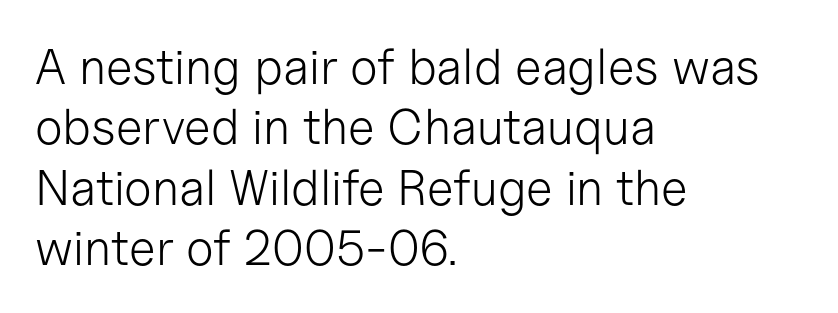
Q: Is the text bold? A: No.
Q: Is the text italic (slanted)? A: No, it is upright.
Q: Is the typeface a serif or a sans-serif typeface? A: Sans-serif.
Q: Is the text underlined? A: No.
Q: How is the paragraph aligned? A: Left-aligned.
Q: Is the spacing between letters normal or unusually wide? A: Normal.
Q: Width (condensed, normal, or wide)? A: Normal.
Q: Stroke contrast? A: Low.
Q: x-height? A: Medium.
Q: Monospaced? A: No.
